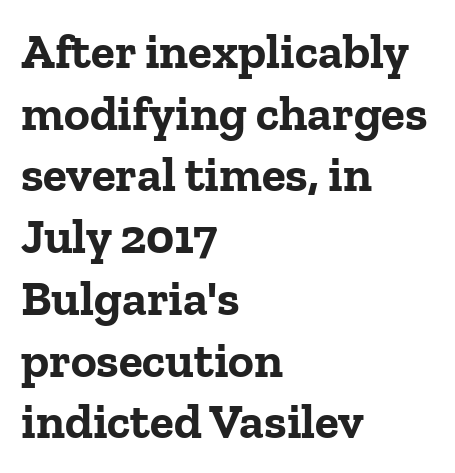
Q: Is the text bold? A: Yes.
Q: Is the text italic (slanted)? A: No, it is upright.
Q: Is the typeface a serif or a sans-serif typeface? A: Serif.
Q: Is the text underlined? A: No.
Q: How is the paragraph aligned? A: Left-aligned.
Q: Is the spacing between letters normal or unusually wide? A: Normal.
Q: Is the spacing between lines tight, normal or loose? A: Normal.
Q: Width (condensed, normal, or wide)? A: Normal.
Q: Stroke contrast? A: Low.
Q: x-height? A: Medium.
Q: Monospaced? A: No.
